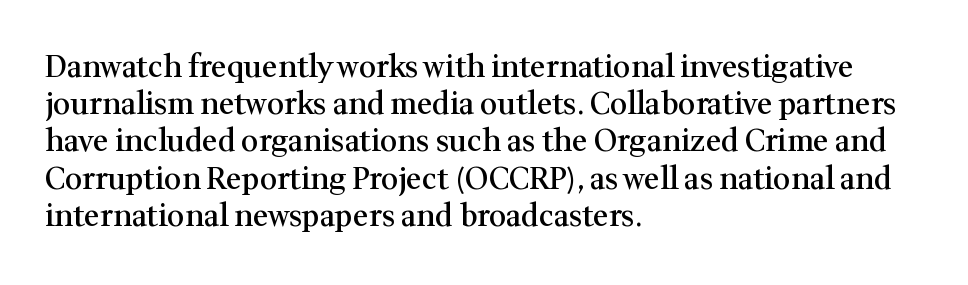
Q: Is the text bold? A: Semi-bold.
Q: Is the text italic (slanted)? A: No, it is upright.
Q: Is the typeface a serif or a sans-serif typeface? A: Serif.
Q: Is the text underlined? A: No.
Q: How is the paragraph aligned? A: Left-aligned.
Q: Is the spacing between letters normal or unusually wide? A: Normal.
Q: Width (condensed, normal, or wide)? A: Normal.
Q: Stroke contrast? A: Medium.
Q: x-height? A: Medium.
Q: Monospaced? A: No.
